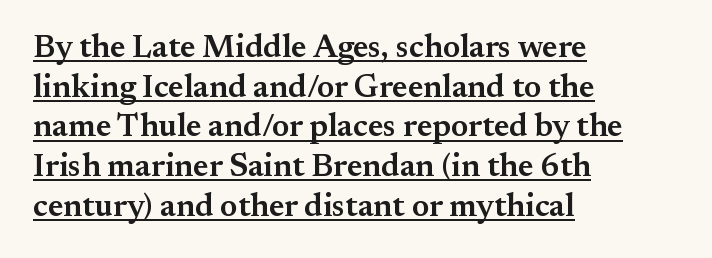
{"serif": "yes", "italic": "no", "bold": "semi", "weight": "semibold", "width": "normal", "stroke_contrast": "medium", "x_height": "small", "monospaced": "no", "underline": "yes", "align": "left", "line_spacing_ratio": 1.24, "letter_spacing": "normal", "letter_spacing_em": 0.0, "glyph_px": 32}
